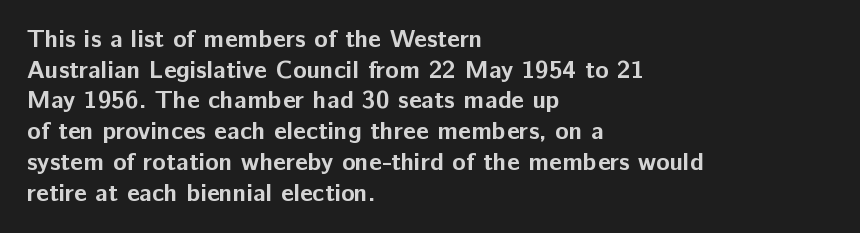
Q: Is the text bold? A: Yes.
Q: Is the text italic (slanted)? A: No, it is upright.
Q: Is the text underlined? A: No.
Q: How is the paragraph aligned? A: Left-aligned.
Q: Is the spacing between letters normal or unusually wide? A: Normal.
